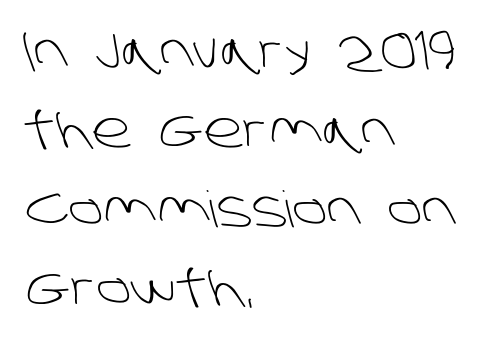
Q: Is the text bold? A: No.
Q: Is the typeface a serif or a sans-serif typeface? A: Sans-serif.
Q: Is the text underlined? A: No.
Q: How is the paragraph aligned? A: Left-aligned.
Q: Is the spacing between letters normal or unusually wide? A: Normal.
Q: Is the spacing between lines tight, normal or loose? A: Normal.
Q: Width (condensed, normal, or wide)? A: Normal.
Q: Stroke contrast? A: Low.
Q: x-height? A: Large.
Q: Monospaced? A: No.
